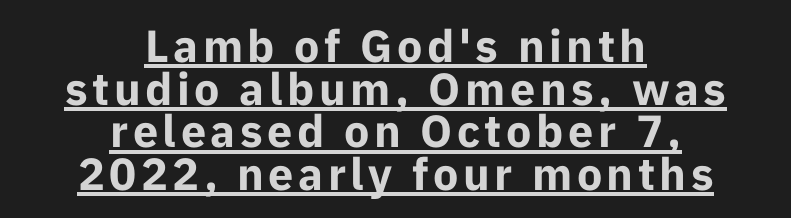
{"serif": "no", "italic": "no", "bold": "yes", "weight": "bold", "width": "normal", "stroke_contrast": "low", "x_height": "medium", "monospaced": "no", "underline": "yes", "align": "center", "line_spacing": "tight", "line_spacing_ratio": 0.95, "glyph_px": 45}
